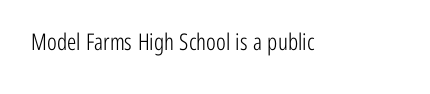
The image shows 23 px text type, upright; set normal letter spacing, not underlined.
